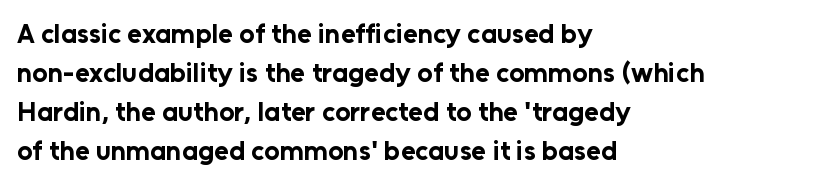
The image shows 27 px bold type, upright; set left-aligned, normal line spacing (1.44x), normal letter spacing, not underlined.
